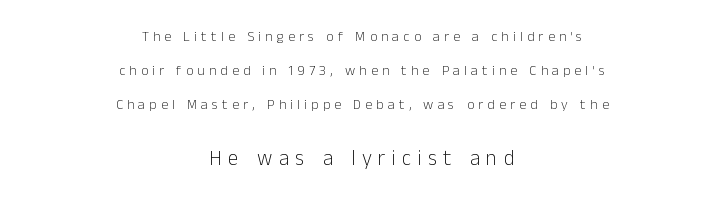
The image shows 21 px text type, upright; set centered, loose line spacing (2.43x), unusually wide letter spacing (+0.3 em), not underlined; the second (bottom) block is 1.5x larger.
